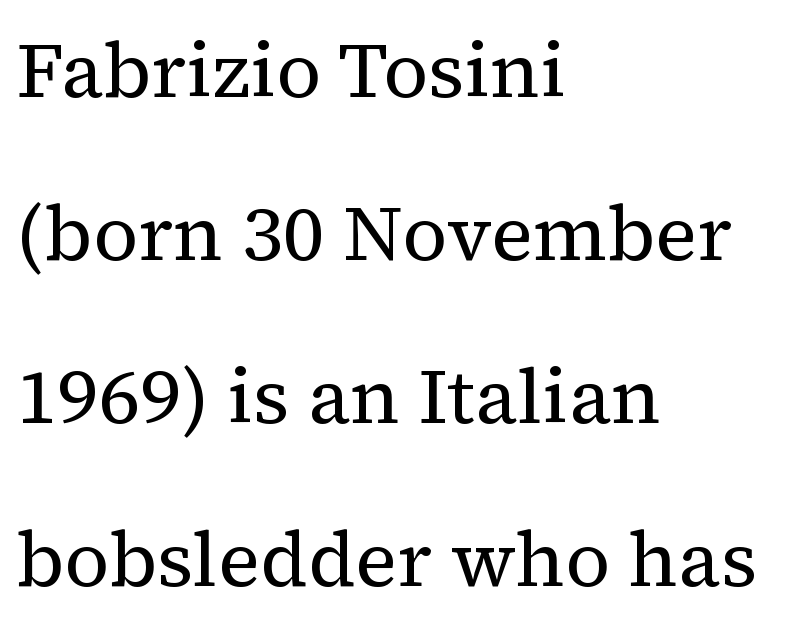
The image shows 78 px regular-weight serif type, upright; set left-aligned, loose line spacing (2.09x), normal letter spacing, not underlined; medium stroke contrast and a medium x-height.
